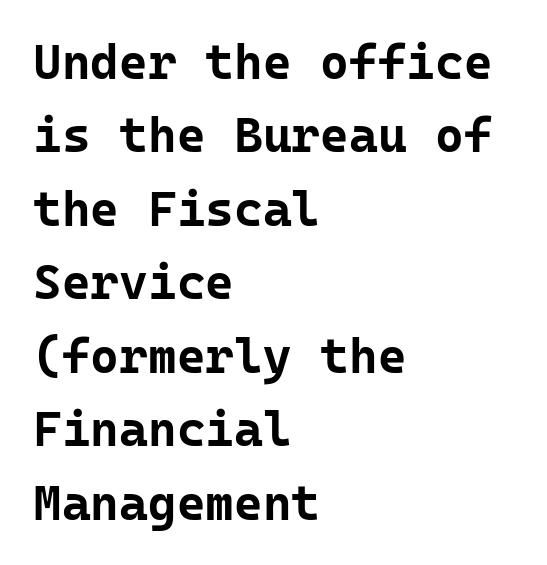
Unlike italic type, these characters show no tilt at all. A typesetter would call this monospace, since all characters share one set width. The line-height multiplier appears to be the usual default. Caption: multi-line text, flush left, ragged right.
